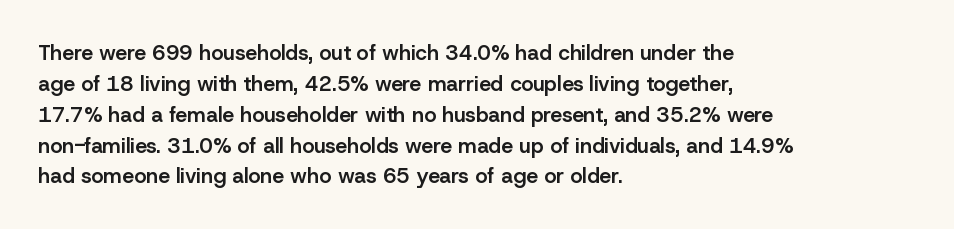
The lines are quadded left. No word sits above an underline. A typesetter would mark this as roman, not italic. Observe the ordinary spacing: letters are neighbours, not strangers.
